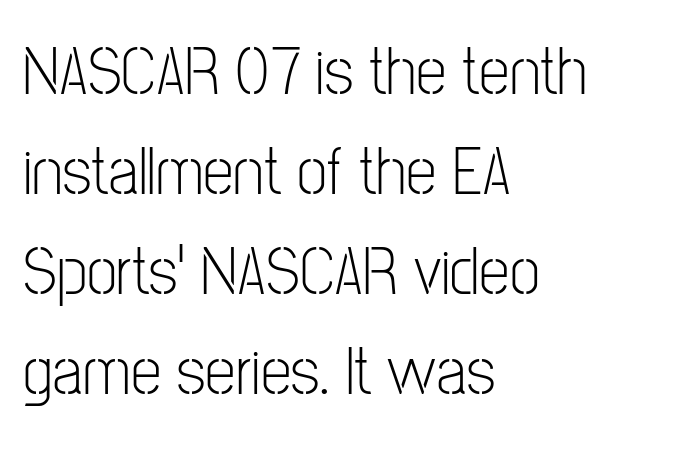
The image shows 69 px light, condensed sans-serif type, upright; set left-aligned, normal line spacing (1.45x), normal letter spacing, not underlined; low stroke contrast and a medium x-height.
